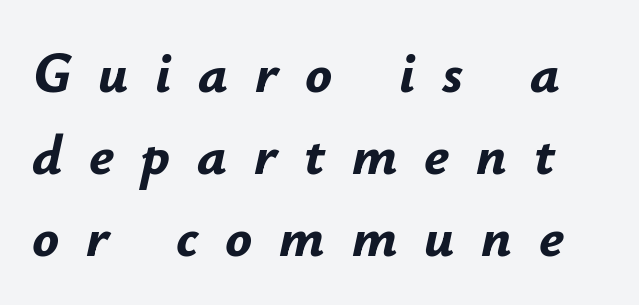
Q: Is the text bold? A: Yes.
Q: Is the text italic (slanted)? A: Yes, it leans right by about 12 degrees.
Q: Is the text underlined? A: No.
Q: Is the spacing between letters normal or unusually wide? A: Unusually wide.
Q: Is the spacing between lines tight, normal or loose? A: Normal.
Q: Width (condensed, normal, or wide)? A: Normal.
Q: Stroke contrast? A: Low.
Q: x-height? A: Small.
Q: Monospaced? A: No.
